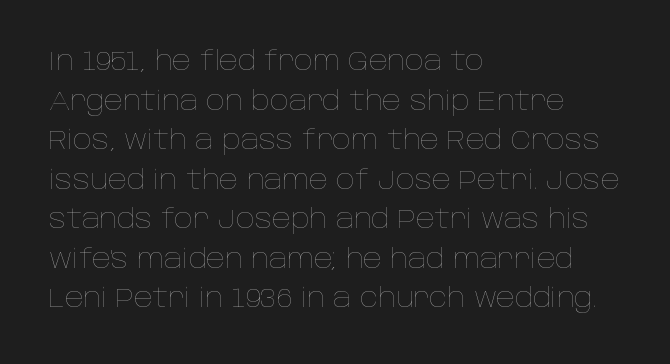
The block of text has a typical density, with ordinary space between rows. The line texture is even and compact thanks to regular tracking. Nothing heavy about these letters — not bold at all. Which margin do the lines hug? The left one — the right edge is uneven.
